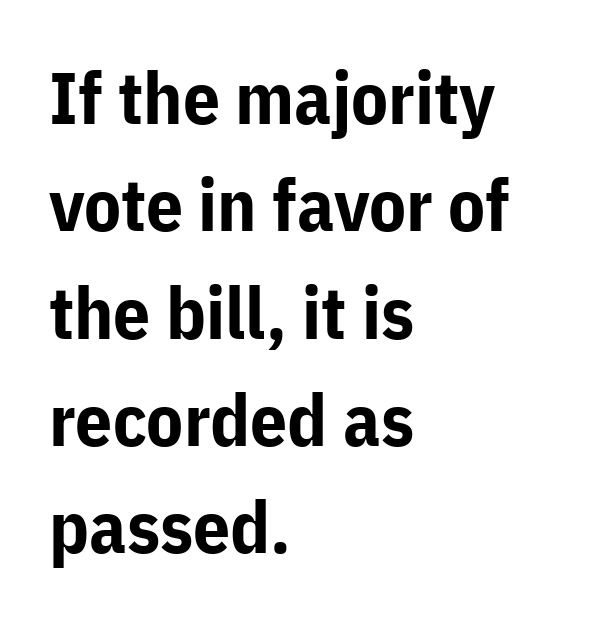
A typesetter would mark this as roman, not italic. How heavy is the stroke? Heavy — this is a bold. All the whitespace from short lines collects on the right. Spacing verdict: proportional, widths tailored to each character. Each letter's strokes conclude bluntly, with no projecting serifs.
